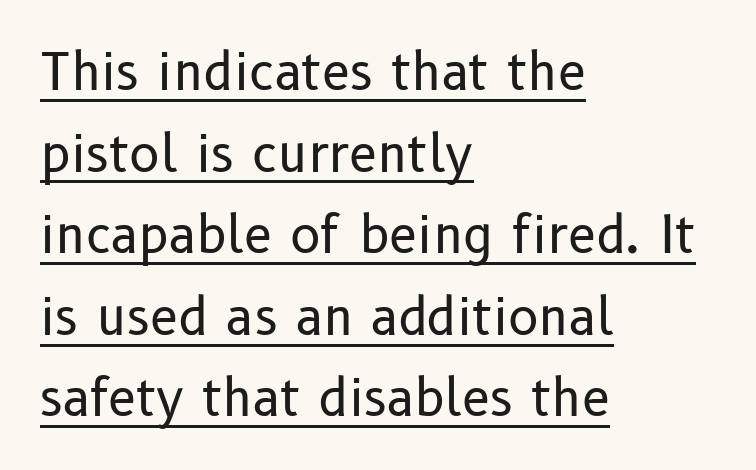
This sample is left-justified, so line endings fall wherever the words run out. You could call the tracking neutral — neither tight nor loose. Like a heading marked for emphasis, these lines bear an underscore. No heavy texture on the line: the type isn't bold. The lettering holds an erect, upright posture throughout. Think of a printed novel: that variable character pitch is what you see here.
